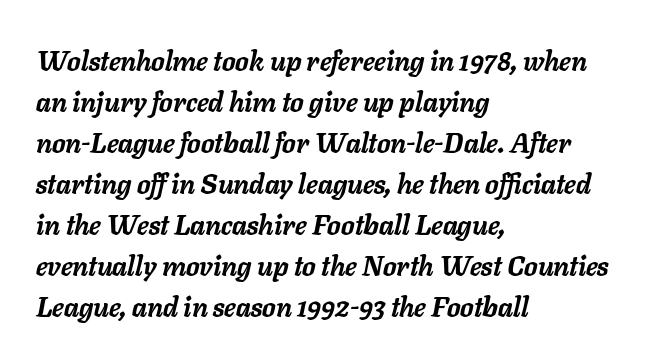
This rendering uses left alignment, leaving the right contour irregular. A typesetter would call this leading conventional body-copy spacing. A bare baseline throughout the passage. The letters sit at their default tracking, neither squeezed nor spread. Designer's note — italics engaged.
